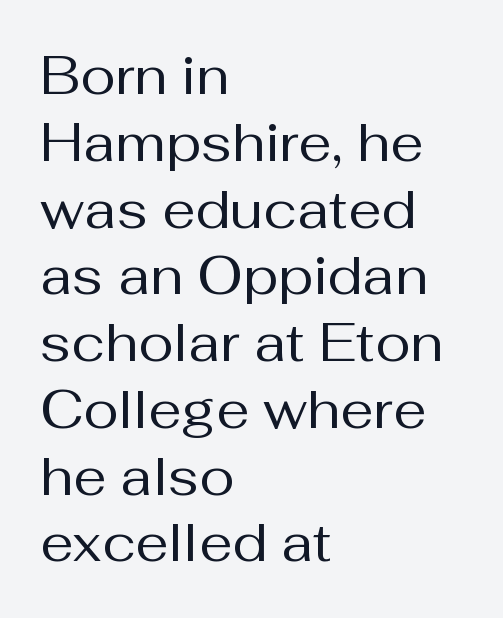
{"serif": "no", "italic": "no", "bold": "no", "weight": "regular", "width": "normal", "stroke_contrast": "medium", "x_height": "medium", "monospaced": "no", "underline": "no", "align": "left", "line_spacing": "normal", "line_spacing_ratio": 1.26, "letter_spacing": "normal", "letter_spacing_em": 0.0, "glyph_px": 53}
